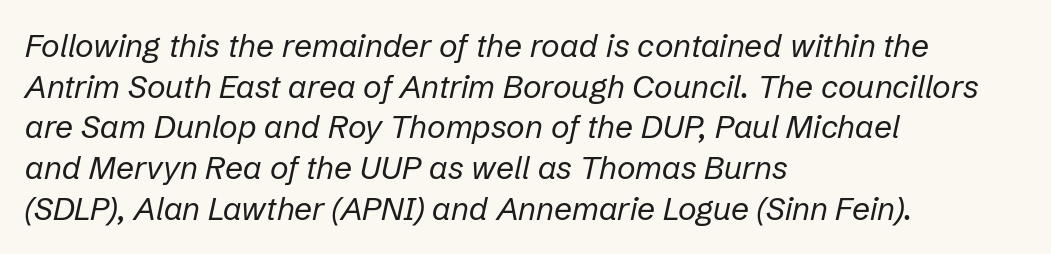
The image shows 32 px regular-weight type, italic (leaning right); set left-aligned, normal line spacing (1.27x), normal letter spacing, not underlined; low stroke contrast and a medium x-height.
